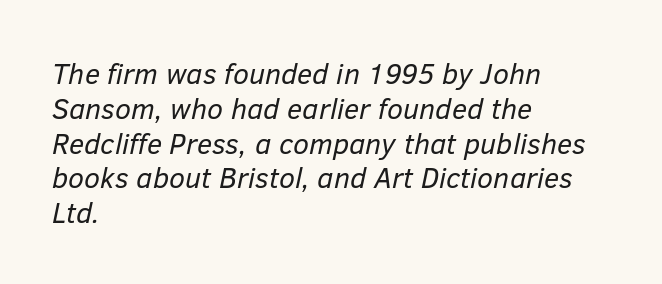
Q: Is the text bold? A: No.
Q: Is the text italic (slanted)? A: Yes, it leans right by about 12 degrees.
Q: Is the text underlined? A: No.
Q: How is the paragraph aligned? A: Left-aligned.
Q: Is the spacing between letters normal or unusually wide? A: Normal.
Q: Width (condensed, normal, or wide)? A: Normal.
Q: Stroke contrast? A: Low.
Q: x-height? A: Medium.
Q: Monospaced? A: No.
